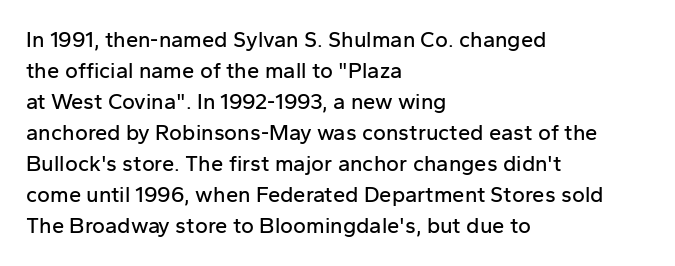
Q: Is the text italic (slanted)? A: No, it is upright.
Q: Is the text underlined? A: No.
Q: How is the paragraph aligned? A: Left-aligned.
Q: Is the spacing between letters normal or unusually wide? A: Normal.
Q: Is the spacing between lines tight, normal or loose? A: Normal.
